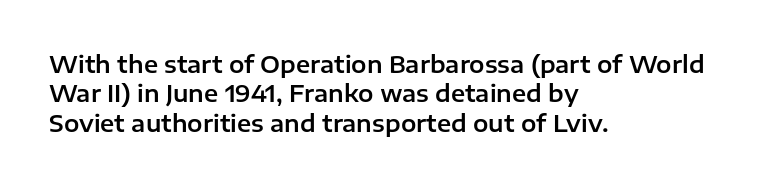
Q: Is the text italic (slanted)? A: No, it is upright.
Q: Is the text underlined? A: No.
Q: How is the paragraph aligned? A: Left-aligned.
Q: Is the spacing between letters normal or unusually wide? A: Normal.
Q: Is the spacing between lines tight, normal or loose? A: Normal.
